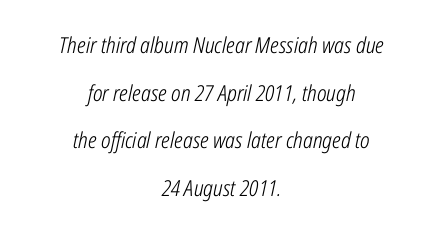
{"italic": "yes", "lean": "right", "slant_degrees": 12, "bold": "no", "underline": "no", "align": "center", "line_spacing": "loose", "line_spacing_ratio": 2.17, "letter_spacing": "normal", "letter_spacing_em": 0.0, "glyph_px": 22}
